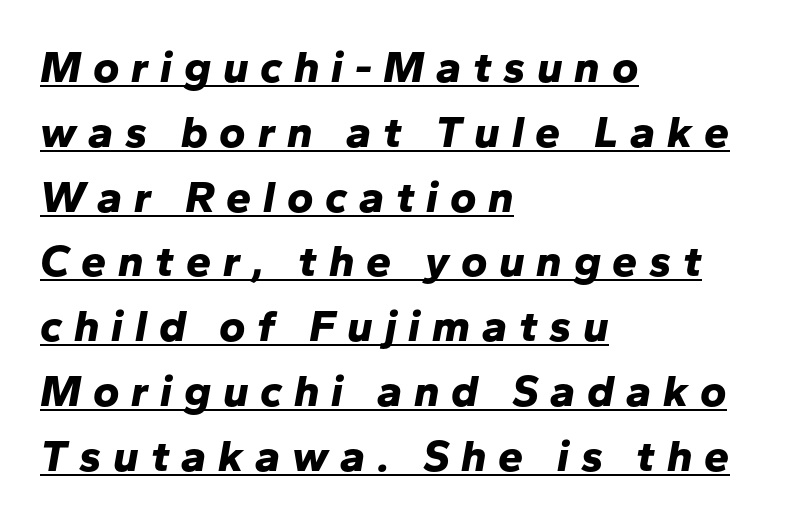
Italic? Definitely — the glyphs are oblique. Regarding leading, the lines here are spaced in the standard way. This is underlined copy, the kind a proofreader might mark for attention. Every row of glyphs begins at an identical x-position on the left. Its strokes are broad and dark, the hallmark of bold type. Is this a fixed-width face? No — the glyphs have proportional, varying widths.
